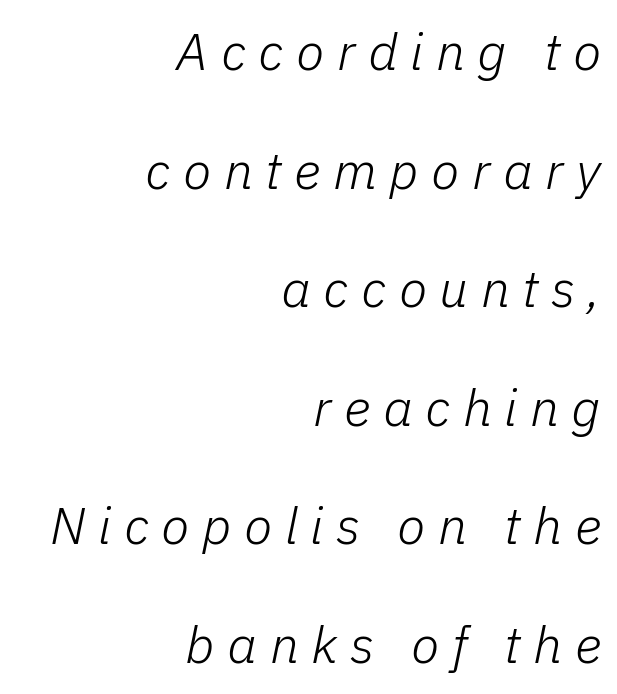
The image shows 52 px light type, italic (leaning right); set right-aligned, loose line spacing (2.28x), unusually wide letter spacing (+0.24 em), not underlined; low stroke contrast and a medium x-height.
